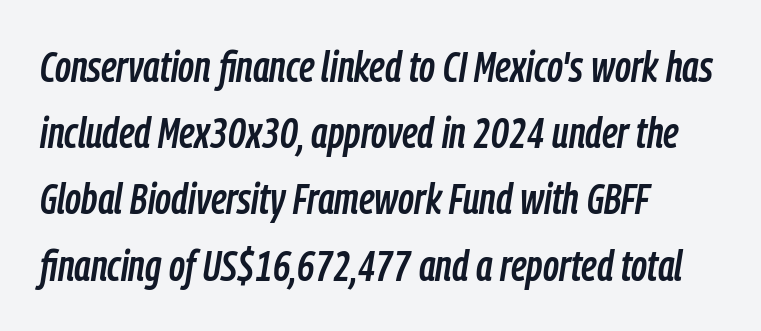
{"italic": "yes", "lean": "right", "slant_degrees": 9, "width": "condensed", "stroke_contrast": "low", "x_height": "medium", "monospaced": "no", "underline": "no", "align": "left", "line_spacing": "normal", "line_spacing_ratio": 1.54, "letter_spacing": "normal", "letter_spacing_em": 0.0, "glyph_px": 43}
